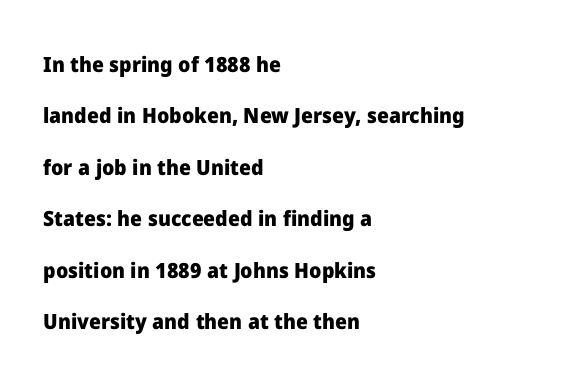
{"italic": "no", "bold": "yes", "underline": "no", "align": "left", "line_spacing": "loose", "line_spacing_ratio": 2.45, "letter_spacing": "normal", "letter_spacing_em": 0.0, "glyph_px": 21}
